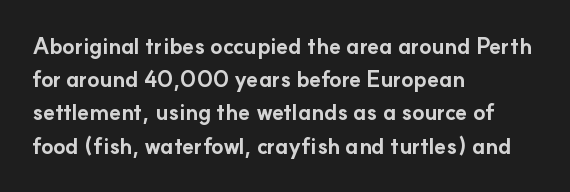
{"italic": "no", "bold": "yes", "underline": "no", "align": "left", "line_spacing": "normal", "line_spacing_ratio": 1.51, "letter_spacing": "normal", "letter_spacing_em": 0.0, "glyph_px": 22}
